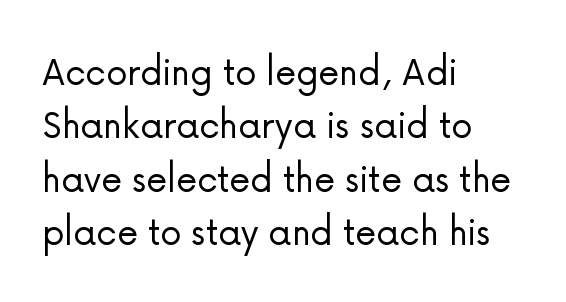
{"serif": "no", "italic": "no", "bold": "no", "weight": "light", "width": "normal", "stroke_contrast": "low", "x_height": "medium", "monospaced": "no", "underline": "no", "align": "left", "line_spacing_ratio": 1.24, "letter_spacing": "normal", "letter_spacing_em": 0.0, "glyph_px": 43}
